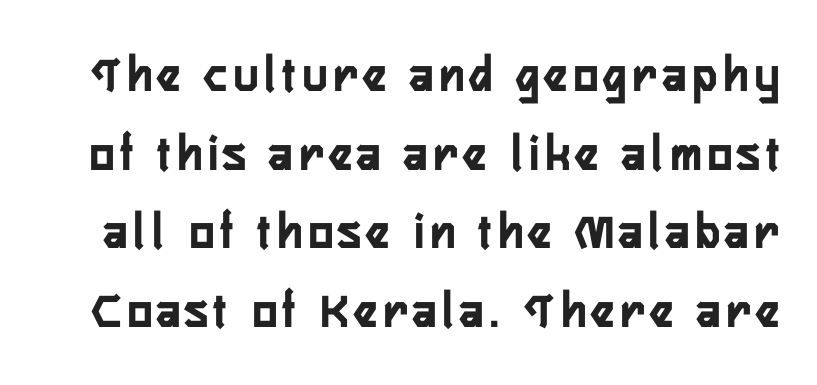
Only glyphs here, with clear space below each row. Type style note: lacks serifs. Looks like regular typesetting: each glyph gets only the width it needs. The rendering uses a moderate line-height, typical for paragraphs. The type sits square on the baseline with zero lean.
